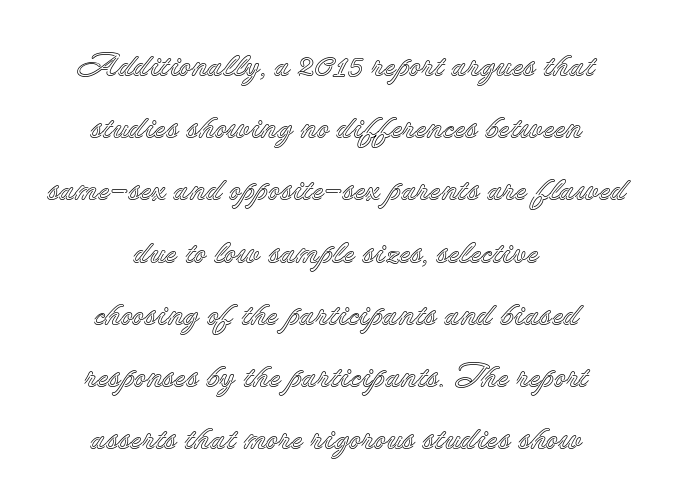
Q: Is the text italic (slanted)? A: Yes.
Q: Is the text underlined? A: No.
Q: How is the paragraph aligned? A: Centered.
Q: Is the spacing between letters normal or unusually wide? A: Normal.
Q: Width (condensed, normal, or wide)? A: Normal.
Q: x-height? A: Small.
Q: Monospaced? A: No.
